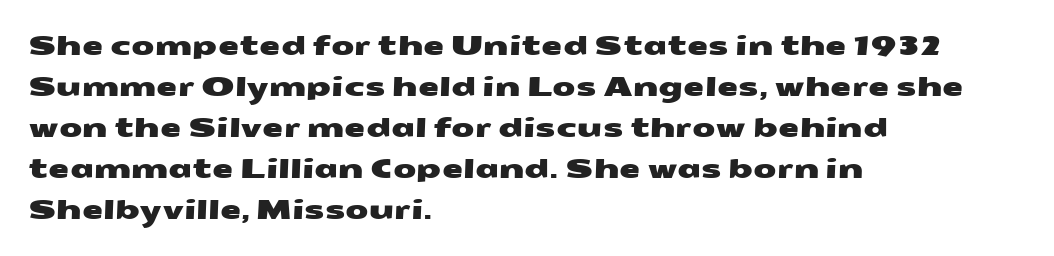
The image shows 27 px text type; set left-aligned, normal line spacing (1.52x), normal letter spacing, not underlined.
